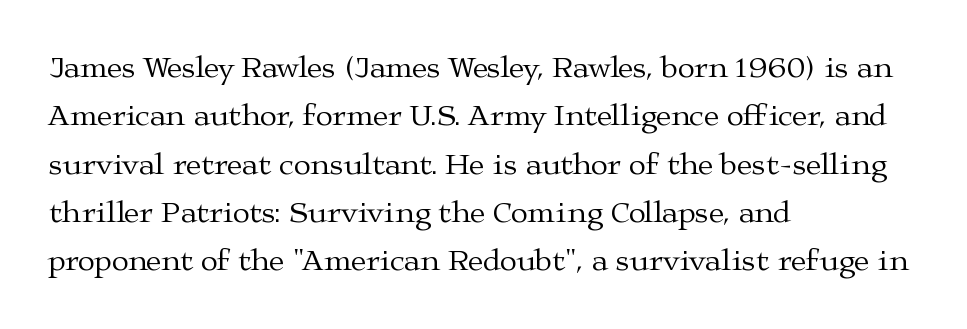
The image shows 31 px regular-weight, wide serif type, upright; set left-aligned, normal line spacing (1.56x), normal letter spacing, not underlined; medium stroke contrast and a medium x-height.
